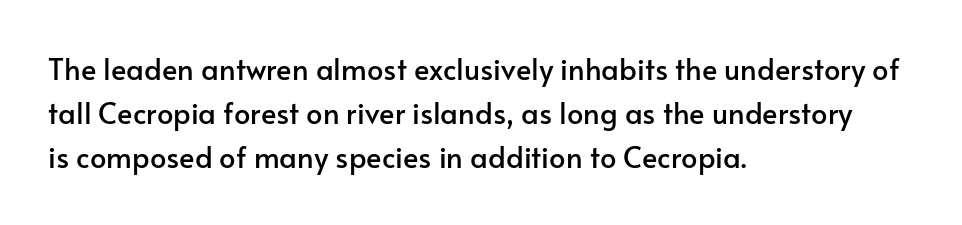
The image shows 29 px sans-serif type, upright; set left-aligned, normal line spacing (1.51x), normal letter spacing, not underlined; low stroke contrast and a small x-height.
